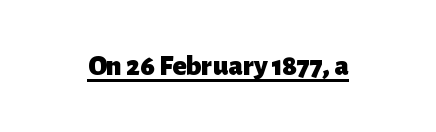
{"serif": "no", "italic": "no", "bold": "yes", "weight": "heavy", "width": "normal", "stroke_contrast": "low", "x_height": "medium", "monospaced": "no", "underline": "yes", "letter_spacing": "normal", "letter_spacing_em": 0.0, "glyph_px": 29}
